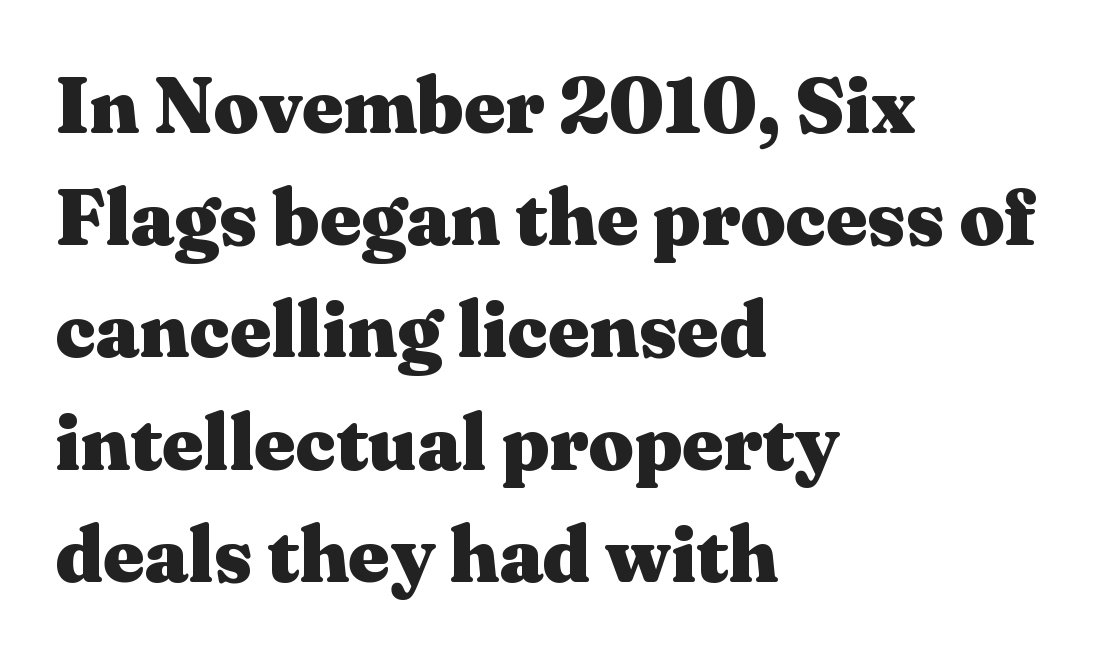
In terms of letterform style, serifs are clearly present. Compared with an ordinary text face, these strokes are far heavier — a full bold. This rendering leaves character spacing at its baseline value. Is this a fixed-width face? No — the glyphs have proportional, varying widths. Does the lettering tilt? It doesn't — this is upright.
